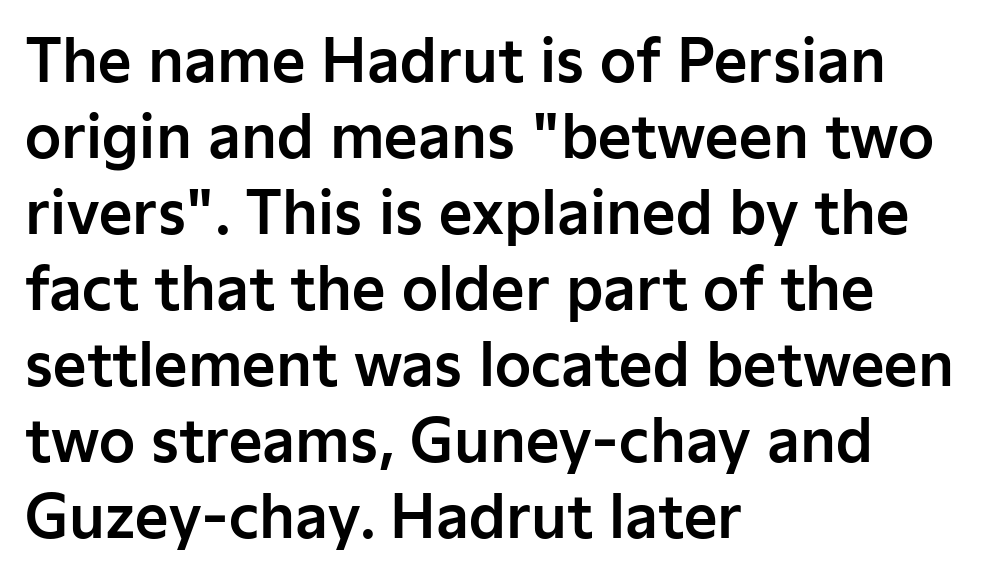
{"serif": "no", "italic": "no", "width": "normal", "stroke_contrast": "low", "x_height": "medium", "monospaced": "no", "underline": "no", "align": "left", "line_spacing": "normal", "line_spacing_ratio": 1.31, "letter_spacing": "normal", "letter_spacing_em": 0.0, "glyph_px": 58}
